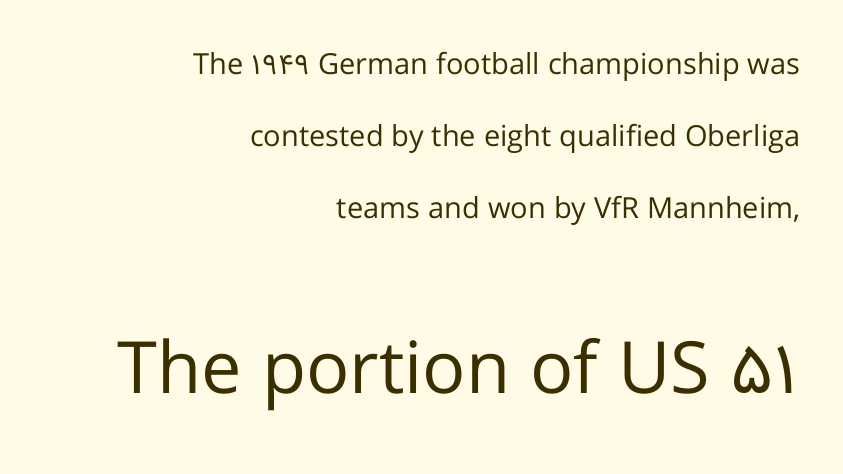
The image shows 72 px regular-weight sans-serif type, upright; set right-aligned, loose line spacing (2.49x), normal letter spacing, not underlined; the second (bottom) block is 2.48x larger; low stroke contrast and a medium x-height.
